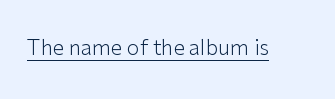
Q: Is the text bold? A: No.
Q: Is the text italic (slanted)? A: No, it is upright.
Q: Is the text underlined? A: Yes.
Q: Is the spacing between letters normal or unusually wide? A: Normal.
